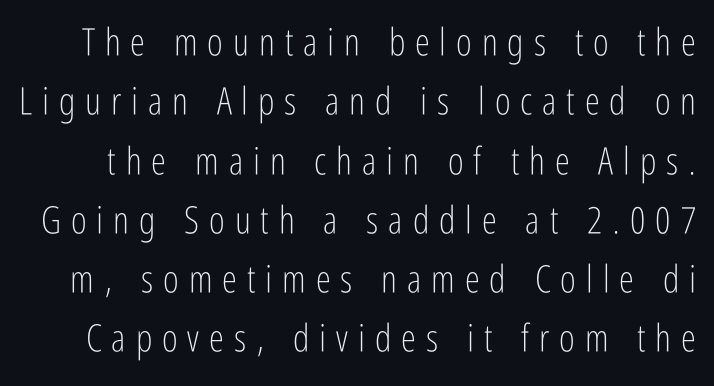
The image shows 38 px light, condensed sans-serif type, upright; set normal line spacing (1.56x), unusually wide letter spacing (+0.26 em), not underlined; low stroke contrast and a medium x-height.
